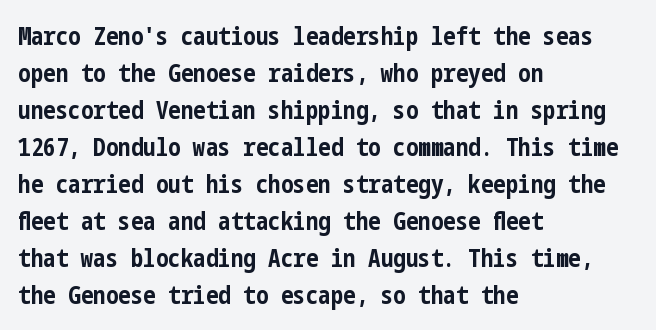
Q: Is the text bold? A: Yes.
Q: Is the text italic (slanted)? A: No, it is upright.
Q: Is the text underlined? A: No.
Q: How is the paragraph aligned? A: Left-aligned.
Q: Is the spacing between letters normal or unusually wide? A: Normal.
Q: Is the spacing between lines tight, normal or loose? A: Normal.
